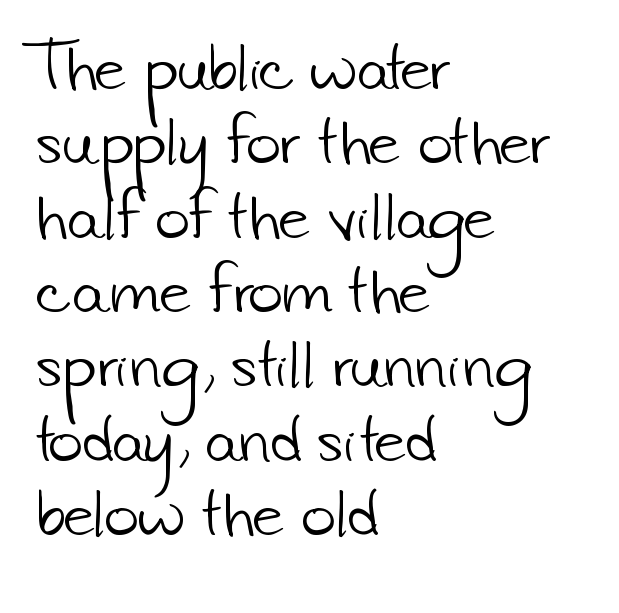
Q: Is the text bold? A: No.
Q: Is the typeface a serif or a sans-serif typeface? A: Sans-serif.
Q: Is the text underlined? A: No.
Q: How is the paragraph aligned? A: Left-aligned.
Q: Is the spacing between letters normal or unusually wide? A: Normal.
Q: Is the spacing between lines tight, normal or loose? A: Normal.
Q: Width (condensed, normal, or wide)? A: Normal.
Q: Stroke contrast? A: Low.
Q: x-height? A: Small.
Q: Monospaced? A: No.
